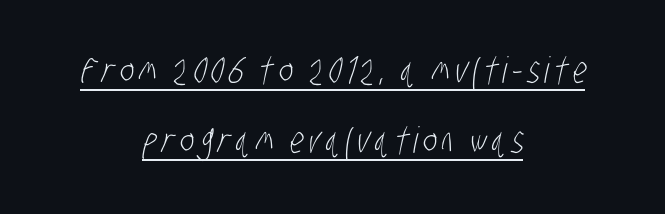
Q: Is the text bold? A: No.
Q: Is the typeface a serif or a sans-serif typeface? A: Sans-serif.
Q: Is the text underlined? A: Yes.
Q: How is the paragraph aligned? A: Centered.
Q: Is the spacing between lines tight, normal or loose? A: Loose.
Q: Width (condensed, normal, or wide)? A: Condensed.
Q: Stroke contrast? A: Low.
Q: x-height? A: Large.
Q: Monospaced? A: No.
